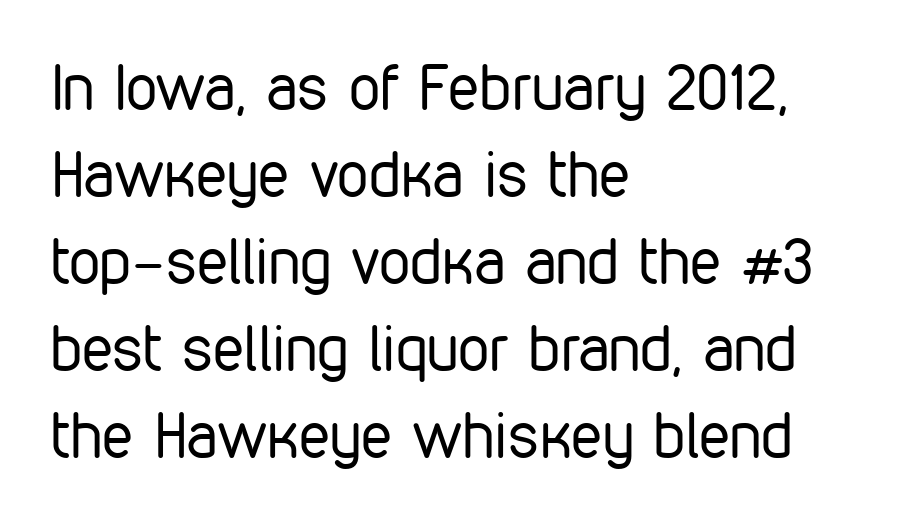
The image shows 63 px regular-weight, condensed sans-serif type, upright; set left-aligned, normal line spacing (1.38x), normal letter spacing, not underlined; low stroke contrast and a medium x-height.
